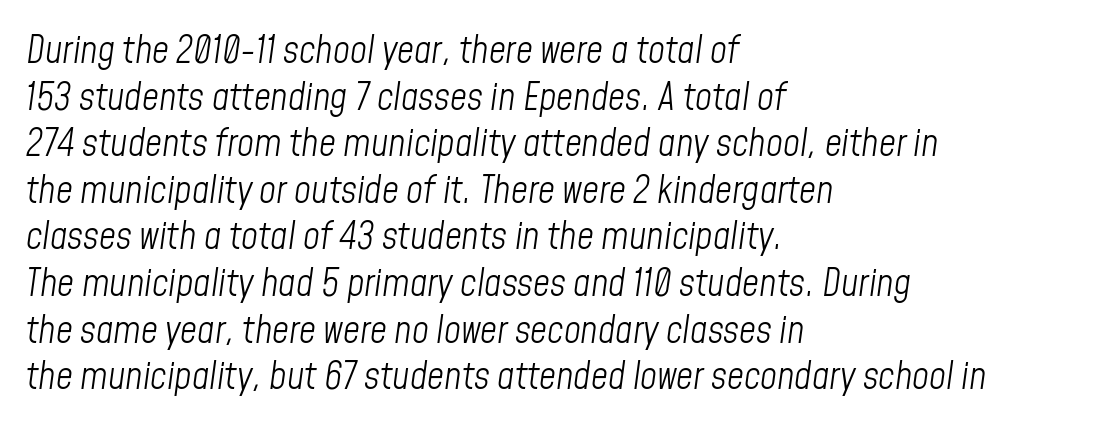
The letters look calm and open, with moderate or lighter stems. Notice how descenders clear the ascenders below comfortably — that's standard leading. How are the letters spaced? Ordinarily, with no added tracking. Caption: multi-line text, flush left, ragged right. Each letter keeps its own natural width here, so spacing adapts to shape. Quick note: underline off.
